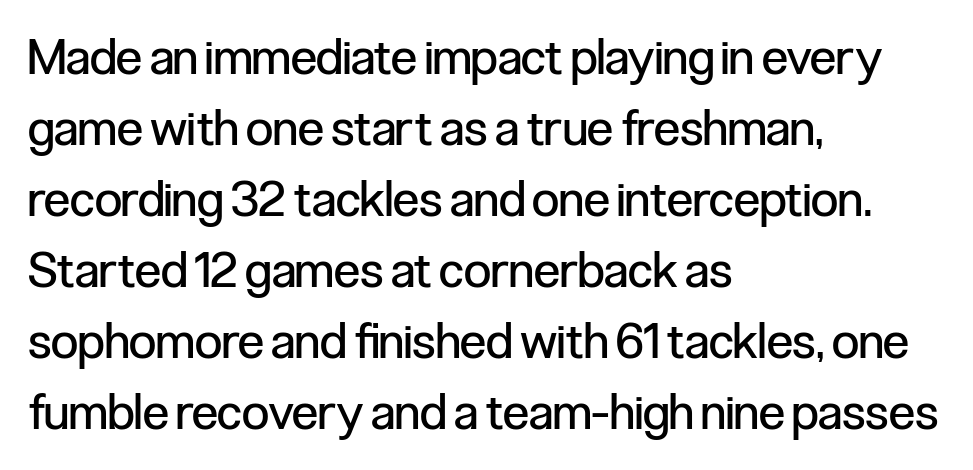
The image shows 49 px regular-weight, condensed sans-serif type, upright; set left-aligned, normal line spacing (1.45x), normal letter spacing, not underlined; low stroke contrast and a medium x-height.
